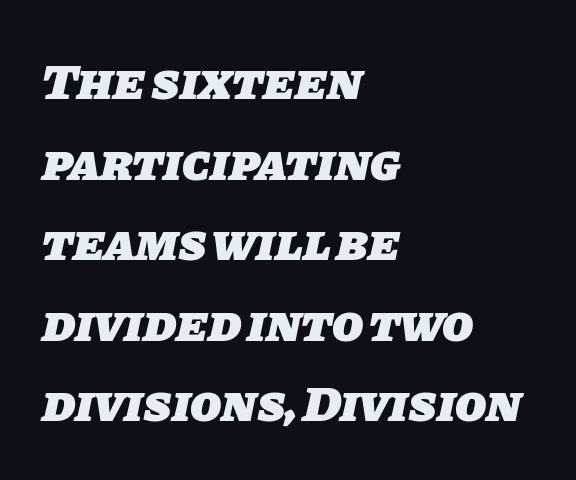
{"bold": "yes", "weight": "heavy", "width": "normal", "stroke_contrast": "low", "x_height": "large", "monospaced": "no", "underline": "no", "align": "left", "line_spacing": "normal", "line_spacing_ratio": 1.58, "letter_spacing": "normal", "letter_spacing_em": 0.0, "glyph_px": 51}
